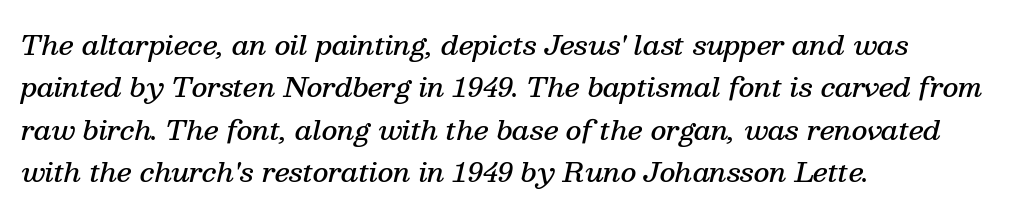
Q: Is the text bold? A: Semi-bold.
Q: Is the text italic (slanted)? A: Yes, it leans right by about 13 degrees.
Q: Is the text underlined? A: No.
Q: How is the paragraph aligned? A: Left-aligned.
Q: Is the spacing between letters normal or unusually wide? A: Normal.
Q: Is the spacing between lines tight, normal or loose? A: Normal.
